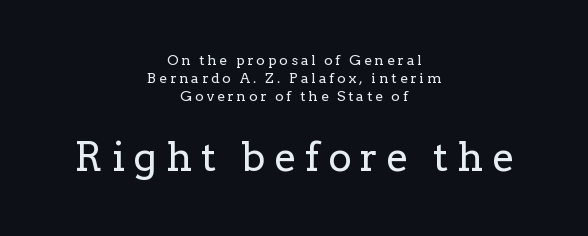
The image shows 40 px regular-weight serif type, upright; set centered, normal line spacing (1.29x), unusually wide letter spacing (+0.22 em), not underlined; the second (bottom) block is 2.86x larger; low stroke contrast and a medium x-height.
